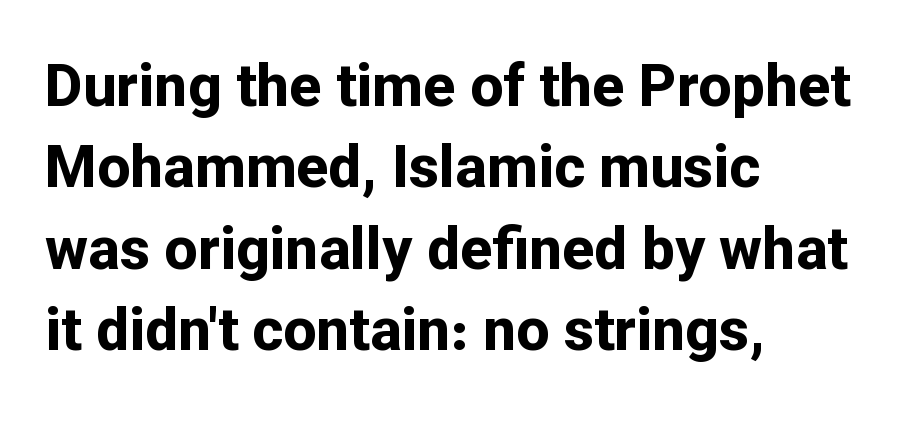
The image shows 59 px bold sans-serif type, upright; set left-aligned, normal line spacing (1.38x), normal letter spacing, not underlined; low stroke contrast and a medium x-height.
